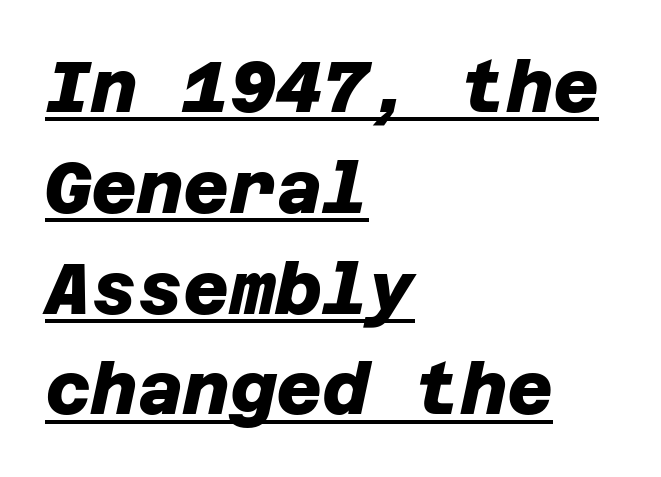
Q: Is the text bold? A: Yes.
Q: Is the typeface a serif or a sans-serif typeface? A: Sans-serif.
Q: Is the text underlined? A: Yes.
Q: How is the paragraph aligned? A: Left-aligned.
Q: Is the spacing between letters normal or unusually wide? A: Normal.
Q: Is the spacing between lines tight, normal or loose? A: Normal.
Q: Width (condensed, normal, or wide)? A: Normal.
Q: Stroke contrast? A: Low.
Q: x-height? A: Large.
